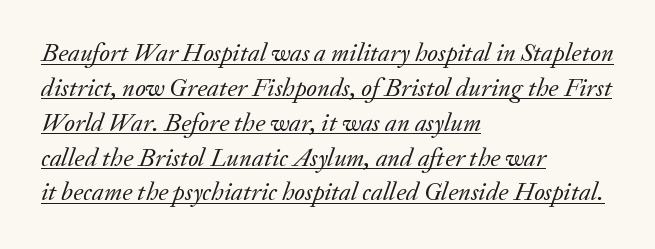
{"italic": "yes", "lean": "right", "slant_degrees": 20, "bold": "no", "underline": "yes", "align": "left", "line_spacing": "normal", "line_spacing_ratio": 1.34, "letter_spacing": "normal", "letter_spacing_em": 0.0, "glyph_px": 26}
